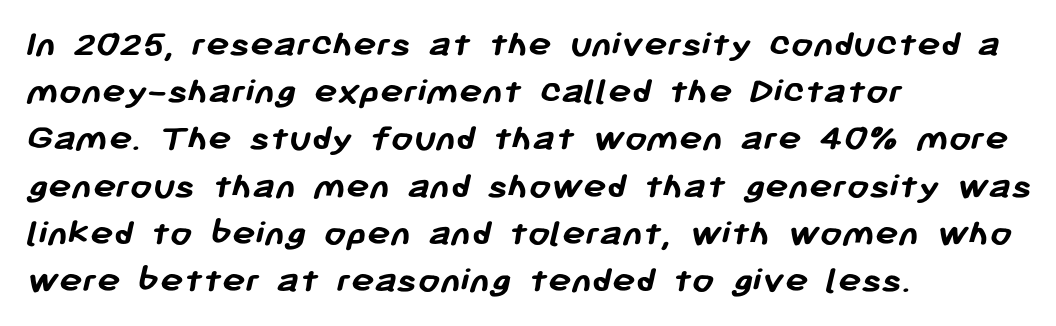
{"serif": "no", "bold": "yes", "weight": "semibold", "width": "normal", "stroke_contrast": "low", "x_height": "medium", "monospaced": "no", "underline": "no", "align": "left", "line_spacing_ratio": 1.21, "letter_spacing": "normal", "letter_spacing_em": 0.0, "glyph_px": 39}
